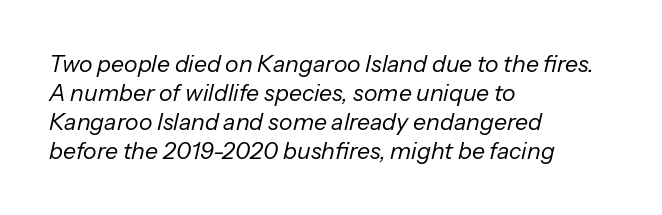
Q: Is the text bold? A: No.
Q: Is the text italic (slanted)? A: Yes, it leans right by about 13 degrees.
Q: Is the text underlined? A: No.
Q: How is the paragraph aligned? A: Left-aligned.
Q: Is the spacing between letters normal or unusually wide? A: Normal.
Q: Is the spacing between lines tight, normal or loose? A: Normal.
